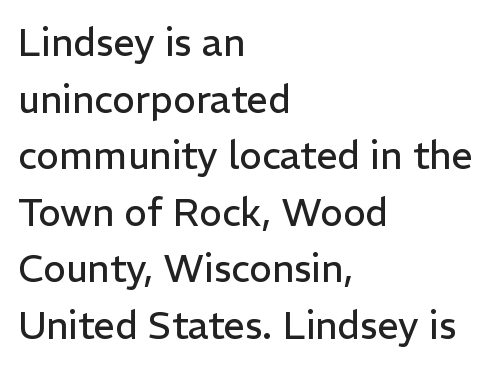
The image shows 38 px regular-weight sans-serif type, upright; set left-aligned, normal line spacing (1.49x), normal letter spacing, not underlined; low stroke contrast and a medium x-height.
